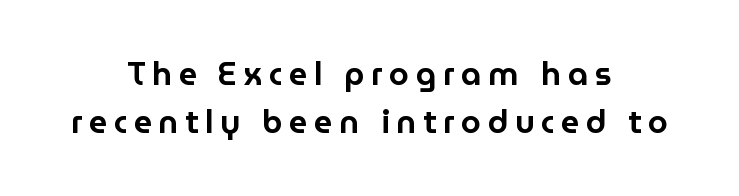
{"serif": "no", "italic": "no", "width": "normal", "stroke_contrast": "low", "x_height": "medium", "monospaced": "no", "underline": "no", "align": "center", "line_spacing": "normal", "line_spacing_ratio": 1.5, "letter_spacing": "wide", "letter_spacing_em": 0.21, "glyph_px": 32}
